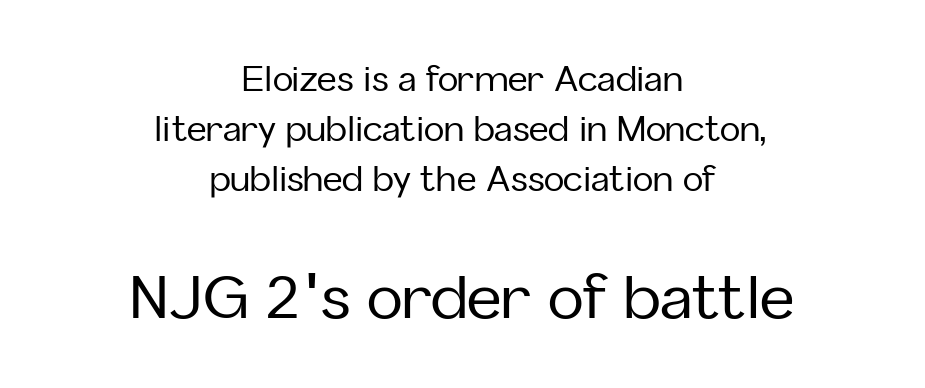
Q: Is the text italic (slanted)? A: No, it is upright.
Q: Is the typeface a serif or a sans-serif typeface? A: Sans-serif.
Q: Is the text underlined? A: No.
Q: How is the paragraph aligned? A: Centered.
Q: Is the spacing between letters normal or unusually wide? A: Normal.
Q: Is the spacing between lines tight, normal or loose? A: Normal.
Q: Which block of text is set in a larger size, the first (top) or the second (bottom)? A: The second (bottom) one.
Q: Width (condensed, normal, or wide)? A: Normal.
Q: Stroke contrast? A: Low.
Q: x-height? A: Medium.
Q: Monospaced? A: No.
